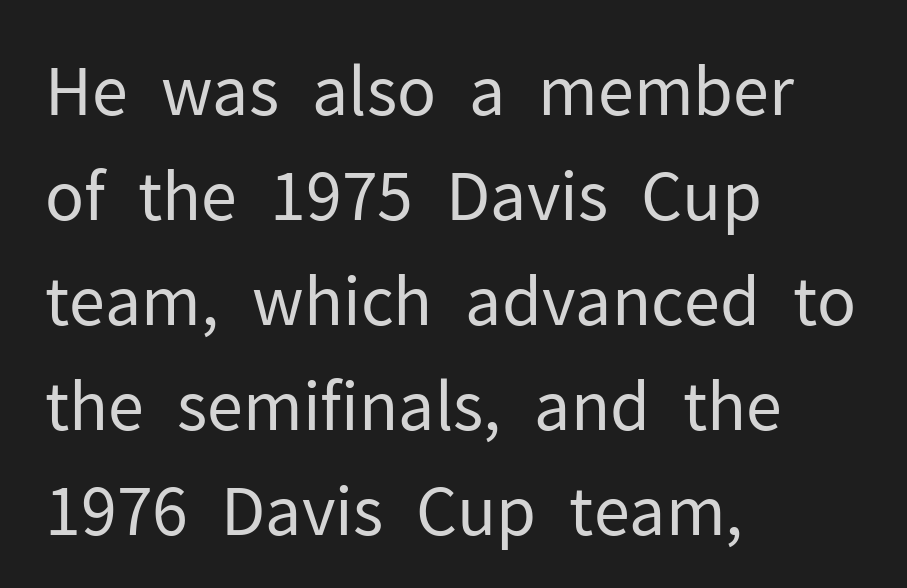
The image shows 66 px regular-weight sans-serif type, upright; set left-aligned, normal line spacing (1.59x), normal letter spacing, not underlined; low stroke contrast and a medium x-height.
